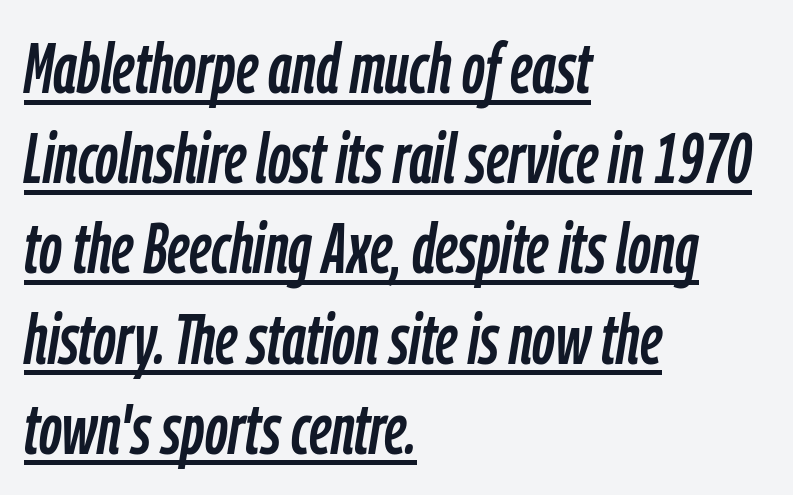
{"italic": "yes", "lean": "right", "slant_degrees": 9, "width": "condensed", "stroke_contrast": "low", "x_height": "medium", "monospaced": "no", "underline": "yes", "align": "left", "line_spacing": "normal", "line_spacing_ratio": 1.27, "letter_spacing": "normal", "letter_spacing_em": 0.0, "glyph_px": 71}
